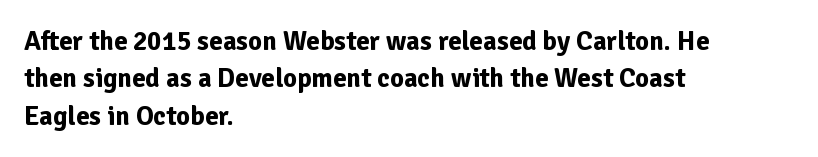
The image shows 27 px bold type, upright; set left-aligned, normal line spacing (1.38x), normal letter spacing, not underlined.
